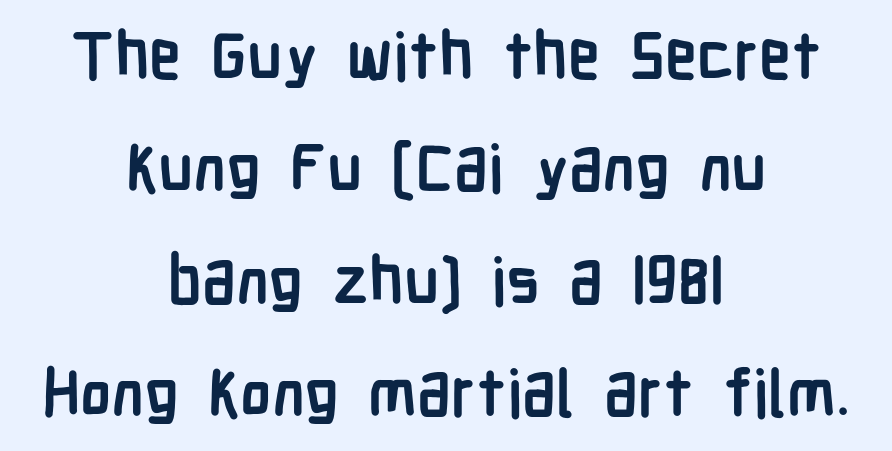
The image shows 65 px semibold, condensed sans-serif type, upright; set centered, line spacing 1.73x, normal letter spacing, not underlined; low stroke contrast and a medium x-height.
